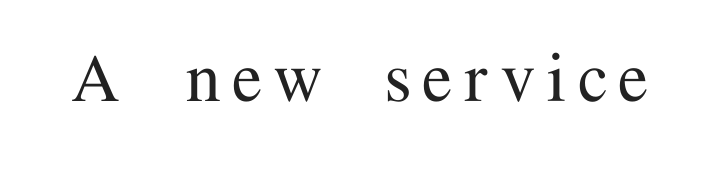
The image shows 80 px serif type, upright; set not underlined; medium stroke contrast and a medium x-height.
